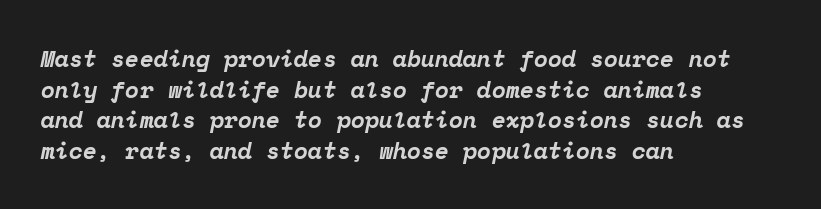
On the weight axis this lands at bold, roughly 700. These lines keep a tight, regular rhythm from letter to letter. It's the slanting kind of type. The space beneath each line is pristine and unruled. Vertically, the passage feels balanced, rows spaced as you'd expect. Horizontally, the lines are justified to the leading edge only.
